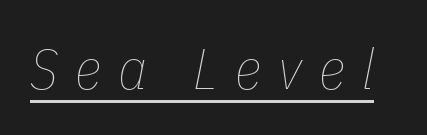
Q: Is the text bold? A: No.
Q: Is the text italic (slanted)? A: Yes, it leans right by about 11 degrees.
Q: Is the text underlined? A: Yes.
Q: Is the spacing between letters normal or unusually wide? A: Unusually wide.
Q: Width (condensed, normal, or wide)? A: Condensed.
Q: Stroke contrast? A: Low.
Q: x-height? A: Medium.
Q: Monospaced? A: No.
